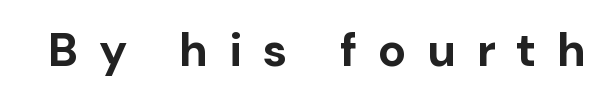
Q: Is the text bold? A: Yes.
Q: Is the text italic (slanted)? A: No, it is upright.
Q: Is the typeface a serif or a sans-serif typeface? A: Sans-serif.
Q: Is the text underlined? A: No.
Q: Is the spacing between letters normal or unusually wide? A: Unusually wide.
Q: Width (condensed, normal, or wide)? A: Normal.
Q: Stroke contrast? A: Low.
Q: x-height? A: Medium.
Q: Monospaced? A: No.
